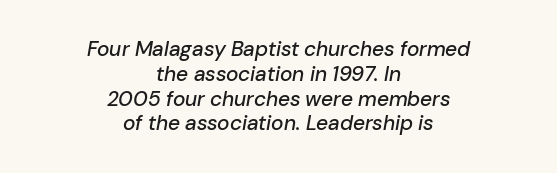
The image shows 21 px text type, italic (leaning right); set centered, line spacing 1.18x, normal letter spacing, not underlined.
